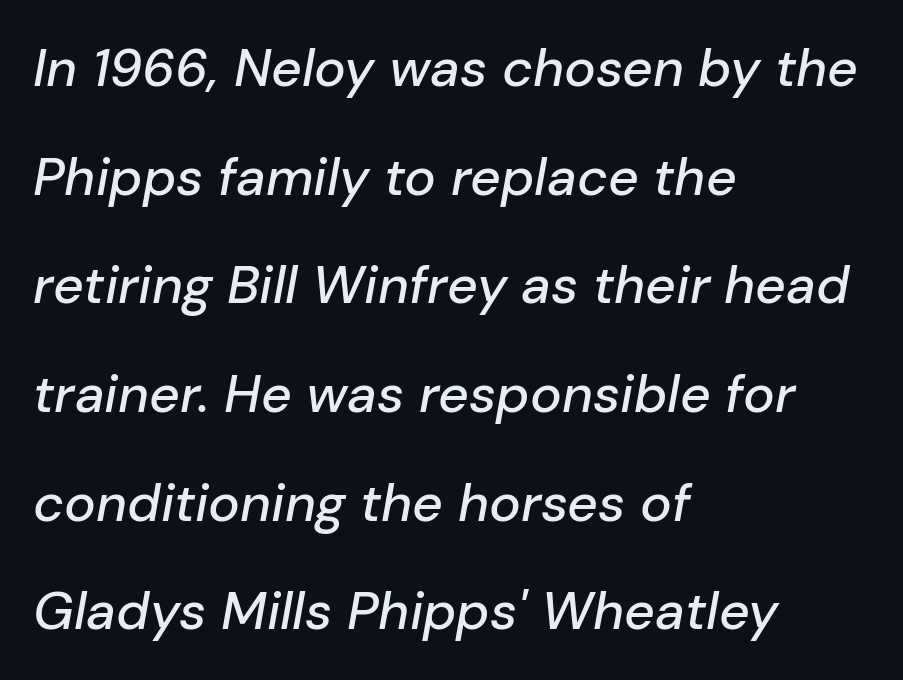
Q: Is the text italic (slanted)? A: Yes, it leans right by about 10 degrees.
Q: Is the text underlined? A: No.
Q: How is the paragraph aligned? A: Left-aligned.
Q: Is the spacing between letters normal or unusually wide? A: Normal.
Q: Is the spacing between lines tight, normal or loose? A: Loose.
Q: Width (condensed, normal, or wide)? A: Normal.
Q: Stroke contrast? A: Low.
Q: x-height? A: Medium.
Q: Monospaced? A: No.
